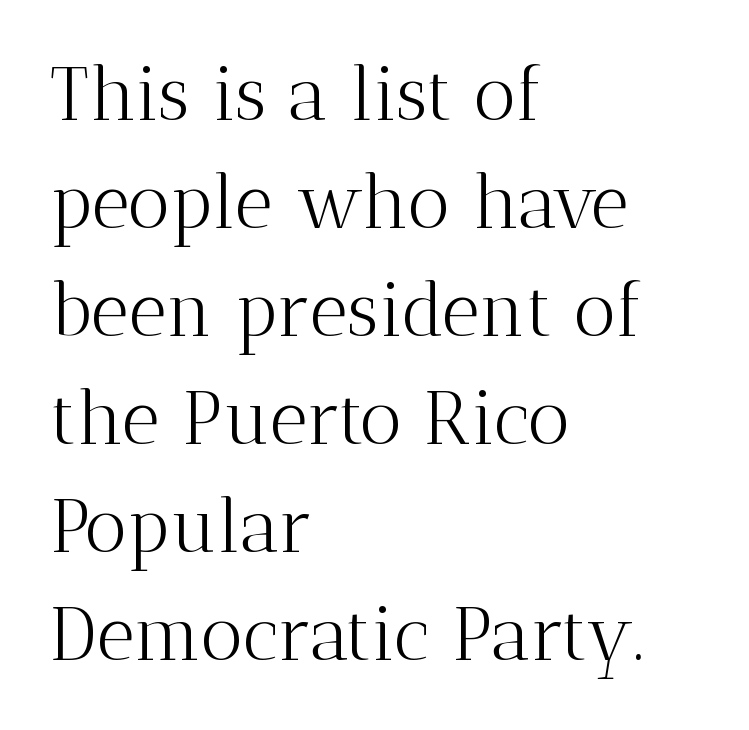
{"serif": "yes", "italic": "no", "bold": "no", "weight": "light", "width": "normal", "stroke_contrast": "medium", "x_height": "medium", "monospaced": "no", "underline": "no", "align": "left", "line_spacing": "normal", "line_spacing_ratio": 1.46, "letter_spacing": "normal", "letter_spacing_em": 0.0, "glyph_px": 74}
